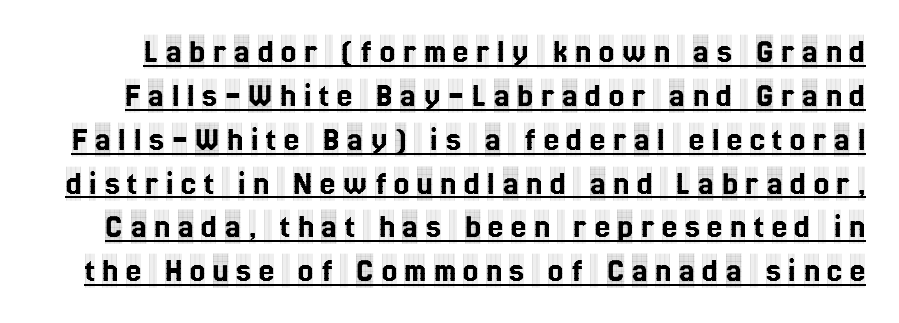
Q: Is the text italic (slanted)? A: No, it is upright.
Q: Is the typeface a serif or a sans-serif typeface? A: Serif.
Q: Is the text underlined? A: Yes.
Q: Is the spacing between letters normal or unusually wide? A: Unusually wide.
Q: Is the spacing between lines tight, normal or loose? A: Normal.
Q: Width (condensed, normal, or wide)? A: Condensed.
Q: x-height? A: Large.
Q: Monospaced? A: No.
